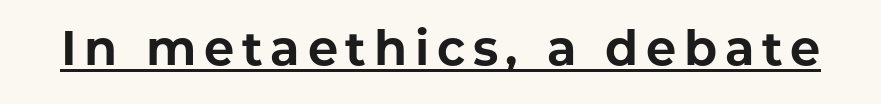
{"serif": "no", "italic": "no", "bold": "yes", "weight": "bold", "width": "normal", "stroke_contrast": "low", "x_height": "medium", "monospaced": "no", "underline": "yes", "glyph_px": 48}
